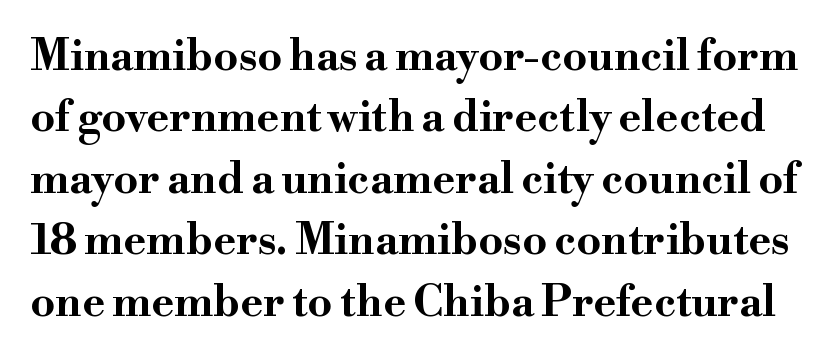
{"serif": "yes", "italic": "no", "bold": "yes", "weight": "bold", "width": "wide", "stroke_contrast": "high", "x_height": "small", "monospaced": "no", "underline": "no", "line_spacing": "normal", "line_spacing_ratio": 1.43, "letter_spacing": "normal", "letter_spacing_em": 0.0, "glyph_px": 43}
